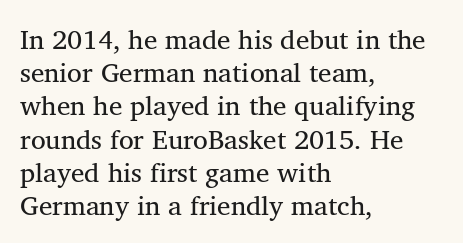
Q: Is the text bold? A: No.
Q: Is the text italic (slanted)? A: No, it is upright.
Q: Is the text underlined? A: No.
Q: How is the paragraph aligned? A: Left-aligned.
Q: Is the spacing between letters normal or unusually wide? A: Normal.
